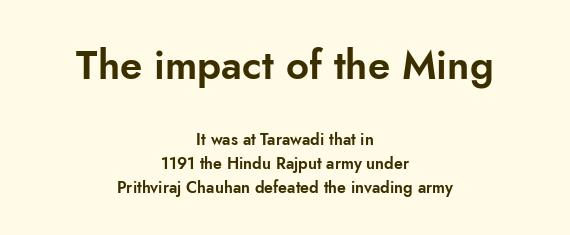
Spacing verdict: proportional, widths tailored to each character. The more generous point size was reserved for the upper chunk. The typesetter chose a symmetrical, centered arrangement here. Check where the strokes stop: nothing finishes them off — pure sans. The lettering holds an erect, upright posture throughout. Decoration check: the copy has no underline.
